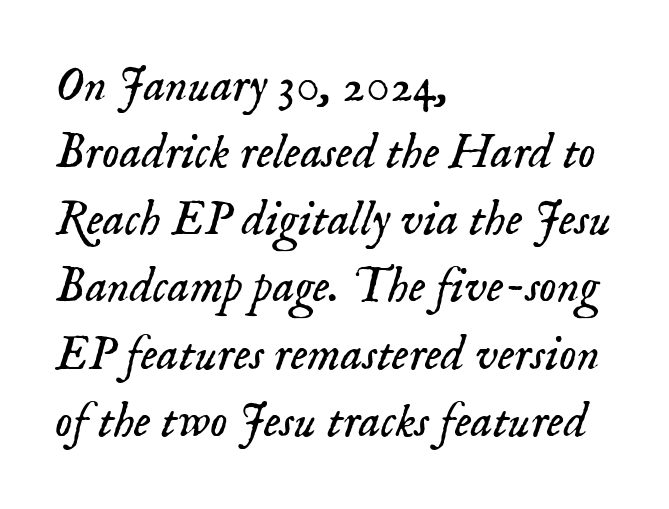
This sample has the flowing, uneven cadence of proportional lettering. Yep, that's italic — everything's leaning. Left-aligned paragraph, ragged on the right. Underlining? Definitely not there.
